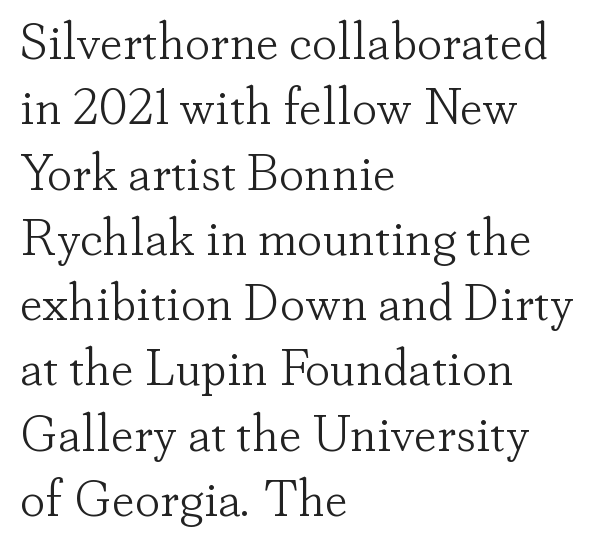
Any mark beneath the type? The region is blank. Think of a printed novel: that variable character pitch is what you see here. Posture: vertical. Left-aligned paragraph, ragged on the right. Unlike a clean sans, this face finishes its strokes with serifs.
